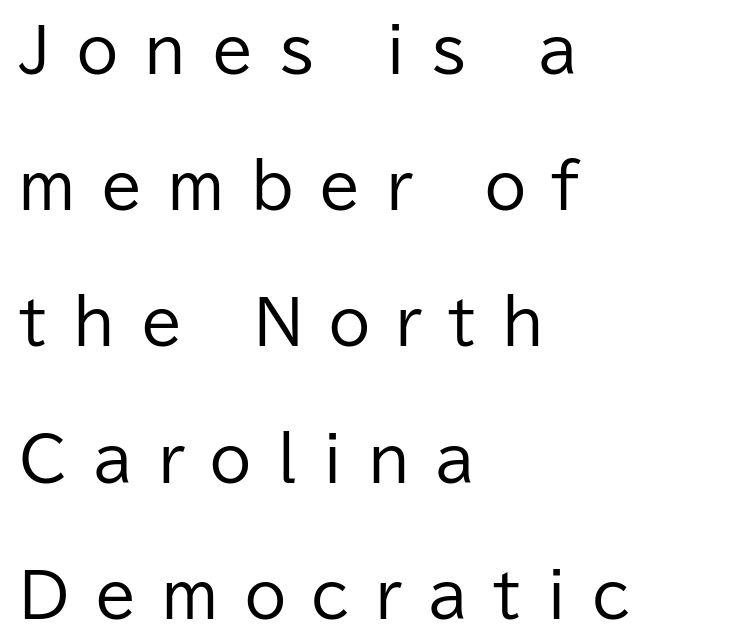
The image shows 60 px regular-weight sans-serif type, upright; set left-aligned, loose line spacing (2.27x), unusually wide letter spacing (+0.43 em), not underlined; low stroke contrast and a medium x-height.
